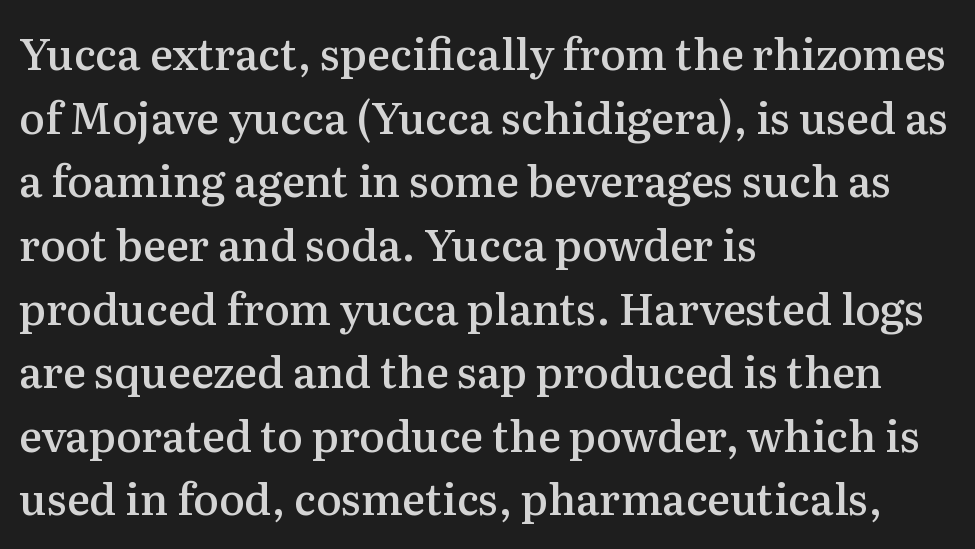
The image shows 43 px semibold serif type, upright; set left-aligned, normal line spacing (1.48x), normal letter spacing, not underlined; medium stroke contrast and a medium x-height.
